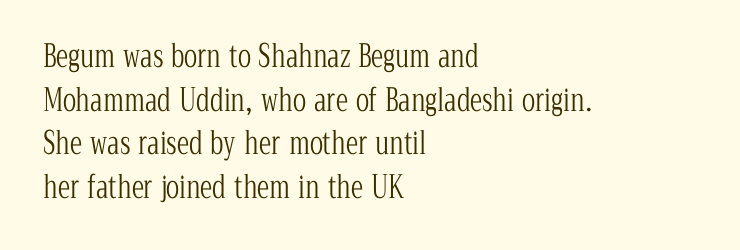
Does extra space separate the letters? No, they use regular spacing. A typesetter would call this proportional, since set widths differ per character. This reads as an unemphasized weight, regular at the heaviest. A classic flush-left, rag-right setting is used for this passage. The type sits square on the baseline with zero lean.
